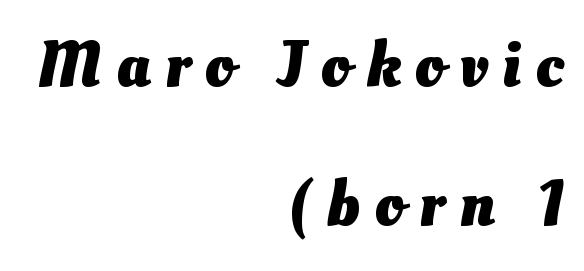
Q: Is the text bold? A: Yes.
Q: Is the text underlined? A: No.
Q: How is the paragraph aligned? A: Right-aligned.
Q: Is the spacing between letters normal or unusually wide? A: Unusually wide.
Q: Is the spacing between lines tight, normal or loose? A: Loose.
Q: Width (condensed, normal, or wide)? A: Normal.
Q: Stroke contrast? A: Medium.
Q: x-height? A: Small.
Q: Monospaced? A: No.
